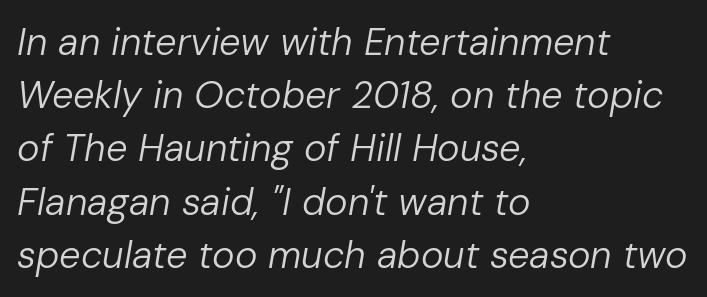
Q: Is the text bold? A: No.
Q: Is the text italic (slanted)? A: Yes, it leans right by about 10 degrees.
Q: Is the text underlined? A: No.
Q: How is the paragraph aligned? A: Left-aligned.
Q: Is the spacing between letters normal or unusually wide? A: Normal.
Q: Is the spacing between lines tight, normal or loose? A: Normal.
Q: Width (condensed, normal, or wide)? A: Normal.
Q: Stroke contrast? A: Low.
Q: x-height? A: Medium.
Q: Monospaced? A: No.
